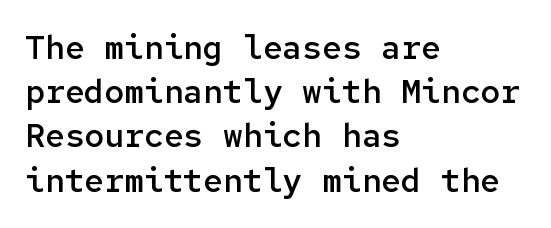
Nope, no serifs anywhere on these letters. Default kerning and tracking; the words read as compact shapes. How heavy is the stroke? Medium-heavy — a semibold, shy of bold. Clear beneath every line of the passage.
